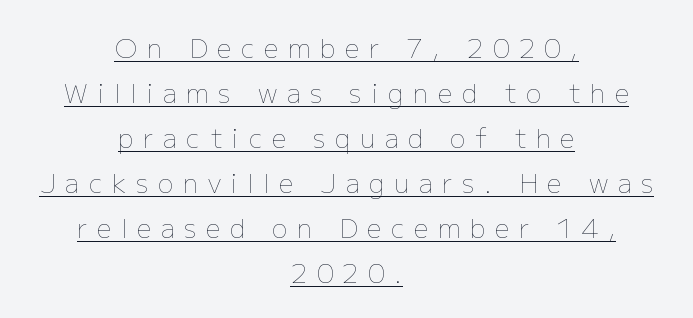
You could only call the tracking loose — the letters float apart. This sample uses an upright cut, with every glyph sitting square on the baseline. Each stroke keeps to a modest, everyday thickness or less. The rendering uses the underline text-decoration.
